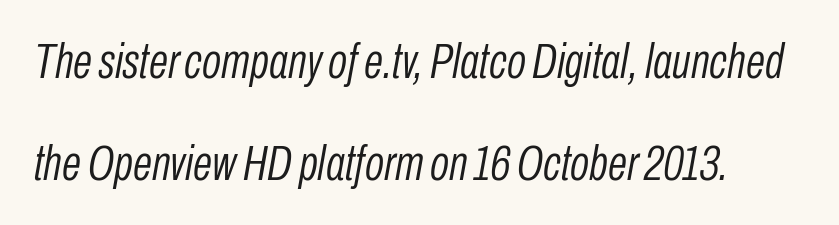
{"italic": "yes", "lean": "right", "slant_degrees": 10, "bold": "no", "weight": "light", "width": "condensed", "stroke_contrast": "low", "x_height": "medium", "monospaced": "no", "underline": "no", "line_spacing": "loose", "line_spacing_ratio": 2.04, "letter_spacing": "normal", "letter_spacing_em": 0.0, "glyph_px": 50}
